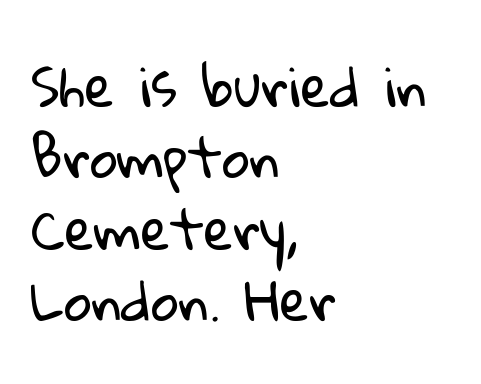
{"serif": "no", "bold": "no", "weight": "regular", "width": "normal", "stroke_contrast": "low", "x_height": "medium", "monospaced": "no", "underline": "no", "align": "left", "line_spacing": "normal", "line_spacing_ratio": 1.32, "letter_spacing": "normal", "letter_spacing_em": 0.0, "glyph_px": 54}
